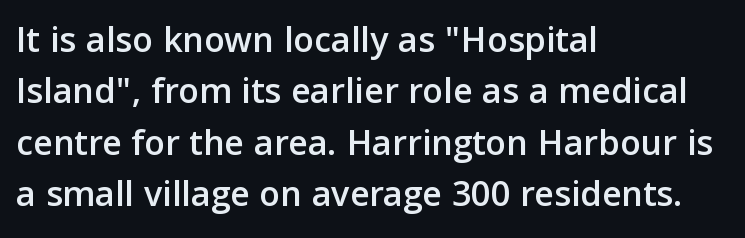
The image shows 38 px sans-serif type, upright; set left-aligned, normal line spacing (1.35x), normal letter spacing, not underlined; low stroke contrast and a medium x-height.
